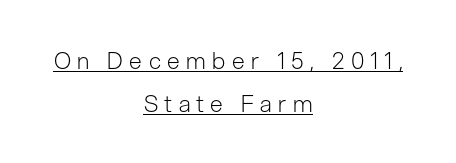
{"italic": "no", "bold": "no", "underline": "yes", "align": "center", "line_spacing_ratio": 1.86, "letter_spacing": "wide", "letter_spacing_em": 0.28, "glyph_px": 23}
